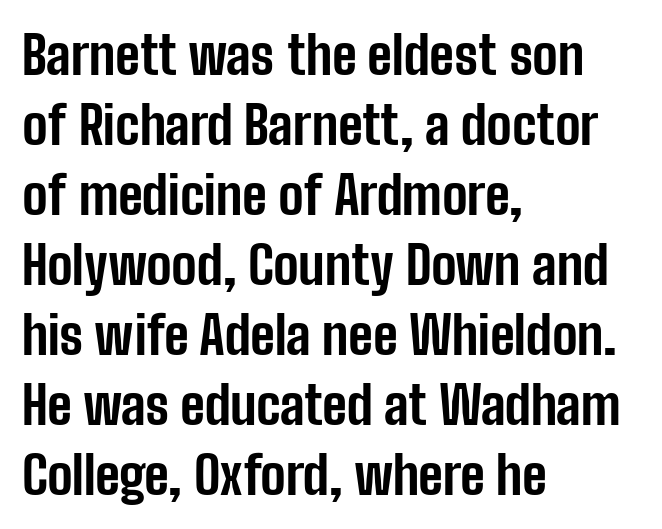
Q: Is the text bold? A: Yes.
Q: Is the text italic (slanted)? A: No, it is upright.
Q: Is the typeface a serif or a sans-serif typeface? A: Sans-serif.
Q: Is the text underlined? A: No.
Q: How is the paragraph aligned? A: Left-aligned.
Q: Is the spacing between letters normal or unusually wide? A: Normal.
Q: Is the spacing between lines tight, normal or loose? A: Normal.
Q: Width (condensed, normal, or wide)? A: Condensed.
Q: Stroke contrast? A: Low.
Q: x-height? A: Medium.
Q: Monospaced? A: No.
